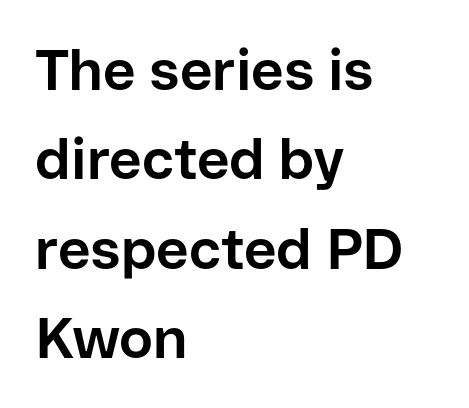
Looks like regular typesetting: each glyph gets only the width it needs. It's the straight-up-and-down kind of type. Bold? Absolutely — the strokes are thick and heavy. Glyph-to-glyph distance matches everyday printed text.
